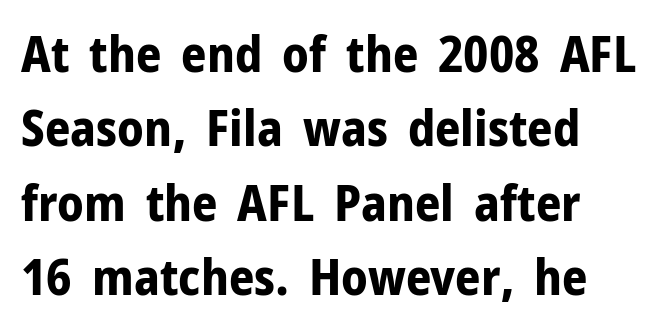
{"serif": "no", "italic": "no", "bold": "yes", "weight": "bold", "width": "normal", "stroke_contrast": "low", "x_height": "medium", "monospaced": "no", "underline": "no", "line_spacing": "normal", "line_spacing_ratio": 1.49, "letter_spacing": "normal", "letter_spacing_em": 0.0, "glyph_px": 50}
